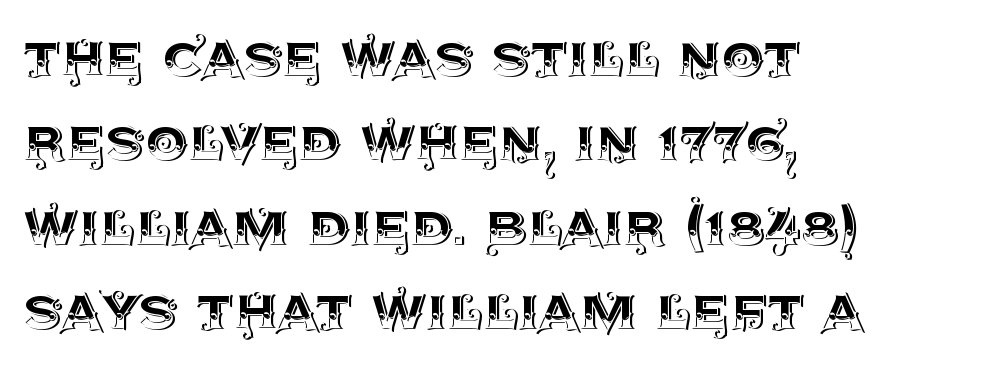
The image shows 67 px text type, upright; set left-aligned, normal line spacing (1.26x), normal letter spacing, not underlined; a large x-height.
